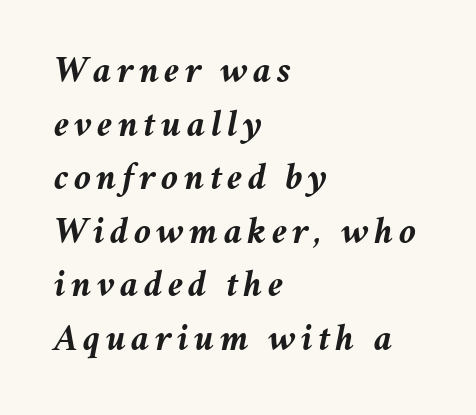
Q: Is the text bold? A: Yes.
Q: Is the text italic (slanted)? A: Yes, it leans right by about 11 degrees.
Q: Is the text underlined? A: No.
Q: How is the paragraph aligned? A: Left-aligned.
Q: Is the spacing between lines tight, normal or loose? A: Normal.
Q: Width (condensed, normal, or wide)? A: Normal.
Q: Stroke contrast? A: Medium.
Q: x-height? A: Medium.
Q: Monospaced? A: No.
